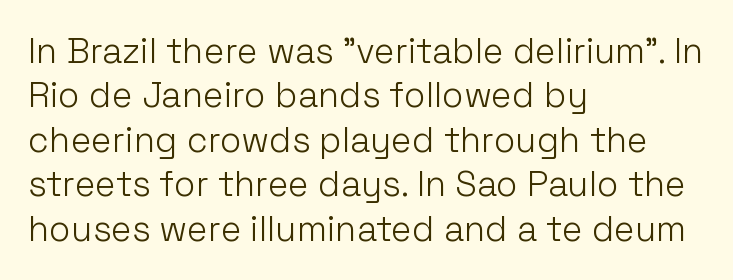
The area under the type is left untouched. Students, note that the glyphs here touch the page at normal intervals. Letterform terminals end flat and unadorned throughout the passage. Upright lettering throughout.
